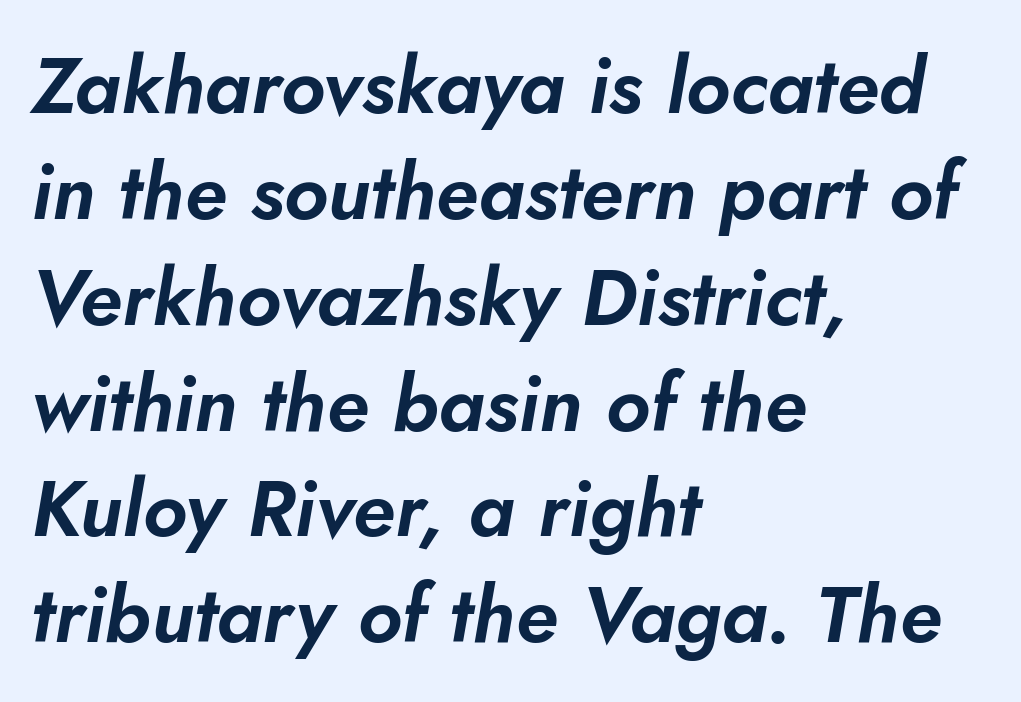
Q: Is the text italic (slanted)? A: Yes, it leans right by about 10 degrees.
Q: Is the text underlined? A: No.
Q: How is the paragraph aligned? A: Left-aligned.
Q: Is the spacing between letters normal or unusually wide? A: Normal.
Q: Is the spacing between lines tight, normal or loose? A: Normal.
Q: Width (condensed, normal, or wide)? A: Normal.
Q: Stroke contrast? A: Low.
Q: x-height? A: Small.
Q: Monospaced? A: No.
